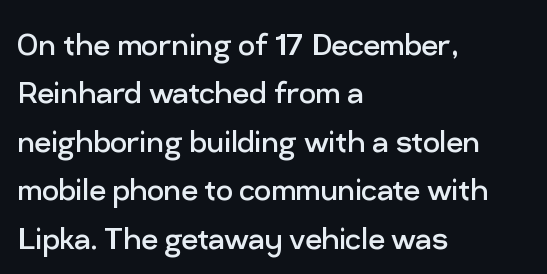
Q: Is the text bold? A: No.
Q: Is the text italic (slanted)? A: No, it is upright.
Q: Is the typeface a serif or a sans-serif typeface? A: Sans-serif.
Q: Is the text underlined? A: No.
Q: How is the paragraph aligned? A: Left-aligned.
Q: Is the spacing between letters normal or unusually wide? A: Normal.
Q: Is the spacing between lines tight, normal or loose? A: Normal.
Q: Width (condensed, normal, or wide)? A: Normal.
Q: Stroke contrast? A: Low.
Q: x-height? A: Medium.
Q: Monospaced? A: No.
